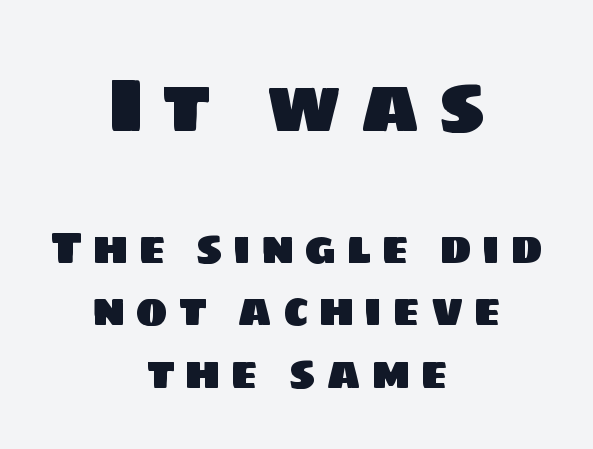
The image shows 77 px sans-serif type; set centered, normal line spacing (1.42x), unusually wide letter spacing (+0.22 em), not underlined; the first (top) block is 1.75x larger; low stroke contrast and a large x-height.
